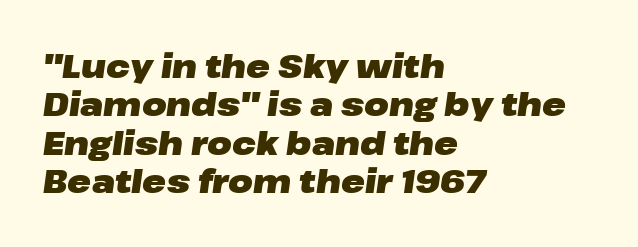
{"italic": "yes", "lean": "right", "slant_degrees": 8, "bold": "yes", "weight": "heavy", "width": "wide", "stroke_contrast": "low", "x_height": "medium", "monospaced": "no", "underline": "no", "align": "left", "line_spacing_ratio": 1.2, "letter_spacing": "normal", "letter_spacing_em": 0.0, "glyph_px": 32}
